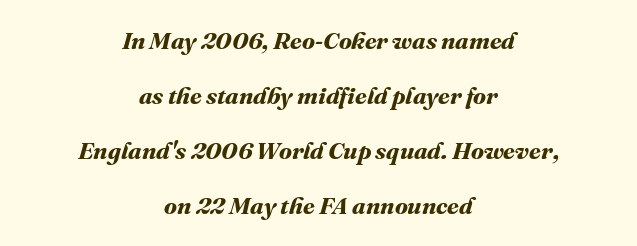
Vertically, the passage feels expansive, rows floating well apart. Heavy-handed strokes throughout: this text is bold. Letters rest on an invisible, unmarked baseline. The rendering positions every line midway between the sides. Students, note that the glyphs here touch the page at normal intervals.
